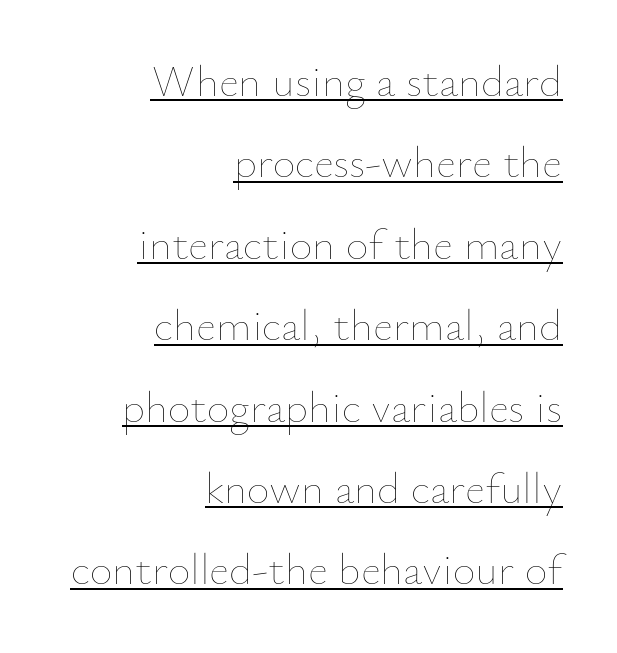
{"italic": "no", "bold": "no", "weight": "thin", "width": "normal", "stroke_contrast": "low", "x_height": "small", "monospaced": "no", "underline": "yes", "align": "right", "line_spacing_ratio": 1.85, "letter_spacing": "normal", "letter_spacing_em": 0.0, "glyph_px": 44}
